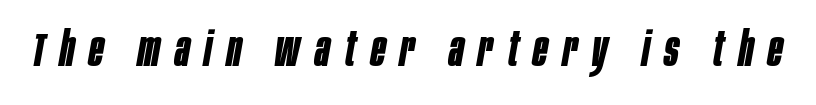
Q: Is the text bold? A: Yes.
Q: Is the text italic (slanted)? A: Yes, it leans right by about 10 degrees.
Q: Is the text underlined? A: No.
Q: Is the spacing between letters normal or unusually wide? A: Unusually wide.
Q: Width (condensed, normal, or wide)? A: Condensed.
Q: Stroke contrast? A: Low.
Q: x-height? A: Large.
Q: Monospaced? A: No.
